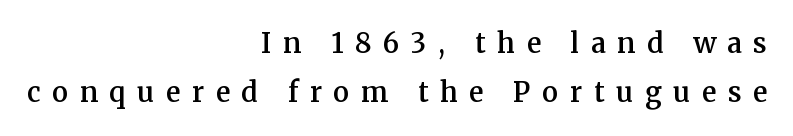
The sample has been set in demibold, a notch under bold. The baseline area is clear. One-word summary of the alignment: right. Ascenders rise straight up at ninety degrees. The rendering inserts visible extra space after every character.
